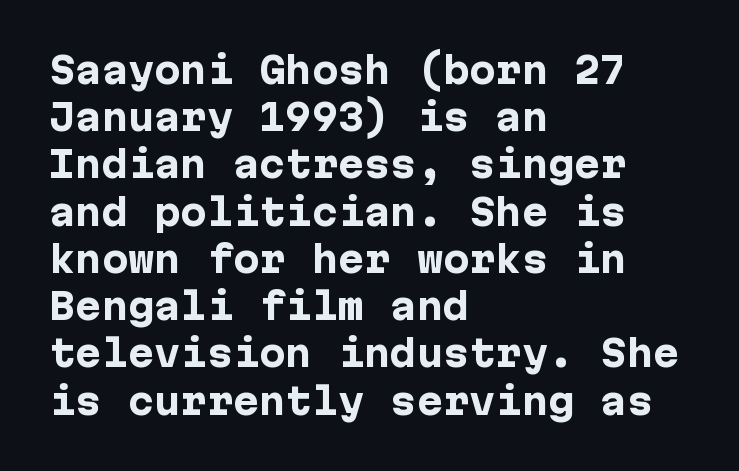
{"serif": "no", "italic": "no", "bold": "yes", "weight": "heavy", "width": "normal", "stroke_contrast": "low", "x_height": "medium", "underline": "no", "align": "left", "line_spacing": "normal", "line_spacing_ratio": 1.35, "letter_spacing": "normal", "letter_spacing_em": 0.0, "glyph_px": 35}
